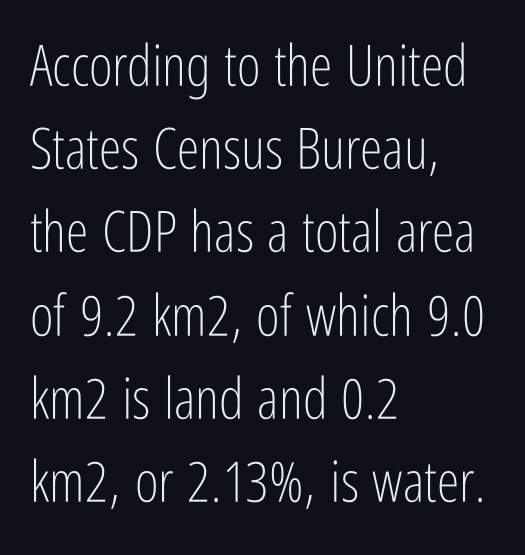
The strokes carry an ordinary text weight at most. Rule under the text: the space is simply empty. The typesetter chose a ragged-right arrangement here. A typesetter would label this face a sans.
